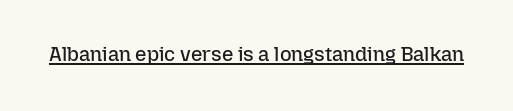
{"italic": "no", "bold": "no", "underline": "yes", "letter_spacing": "normal", "letter_spacing_em": 0.0, "glyph_px": 20}
